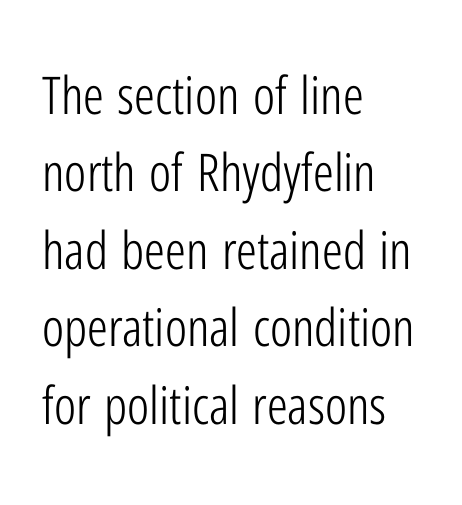
{"serif": "no", "italic": "no", "bold": "no", "weight": "light", "width": "condensed", "stroke_contrast": "low", "x_height": "medium", "monospaced": "no", "underline": "no", "align": "left", "line_spacing": "normal", "line_spacing_ratio": 1.49, "letter_spacing": "normal", "letter_spacing_em": 0.0, "glyph_px": 52}
